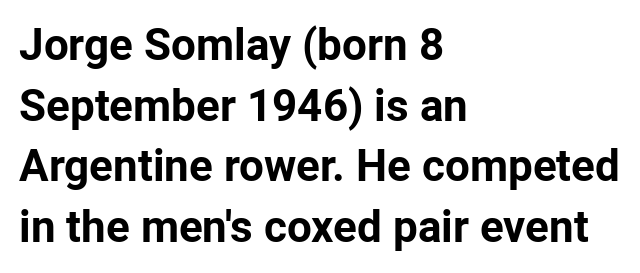
The image shows 44 px bold sans-serif type, upright; set left-aligned, normal line spacing (1.38x), normal letter spacing, not underlined; low stroke contrast and a medium x-height.
